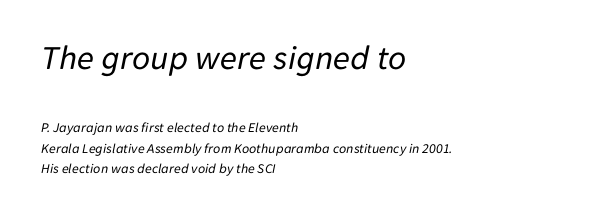
{"italic": "yes", "lean": "right", "slant_degrees": 11, "bold": "no", "weight": "regular", "width": "normal", "stroke_contrast": "low", "x_height": "medium", "monospaced": "no", "underline": "no", "align": "left", "line_spacing": "normal", "line_spacing_ratio": 1.46, "letter_spacing": "normal", "letter_spacing_em": 0.0, "larger_block": "first", "size_ratio": 2.5, "glyph_px": 35}
